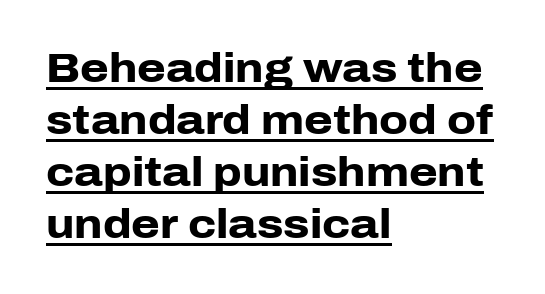
The image shows 41 px heavy sans-serif type, upright; set left-aligned, normal line spacing (1.27x), normal letter spacing, underlined; low stroke contrast and a medium x-height.
